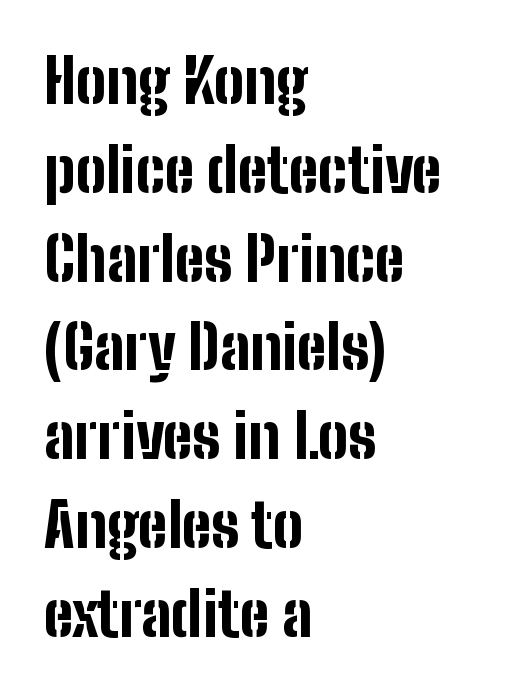
The image shows 60 px bold, condensed sans-serif type, upright; set left-aligned, normal line spacing (1.48x), normal letter spacing, not underlined; low stroke contrast and a medium x-height.
